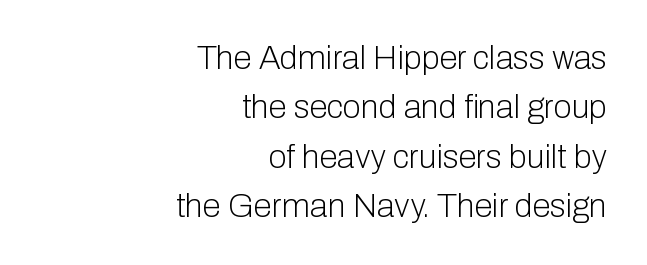
Q: Is the text bold? A: No.
Q: Is the text italic (slanted)? A: No, it is upright.
Q: Is the typeface a serif or a sans-serif typeface? A: Sans-serif.
Q: Is the text underlined? A: No.
Q: How is the paragraph aligned? A: Right-aligned.
Q: Is the spacing between letters normal or unusually wide? A: Normal.
Q: Is the spacing between lines tight, normal or loose? A: Normal.
Q: Width (condensed, normal, or wide)? A: Normal.
Q: Stroke contrast? A: Low.
Q: x-height? A: Medium.
Q: Monospaced? A: No.
